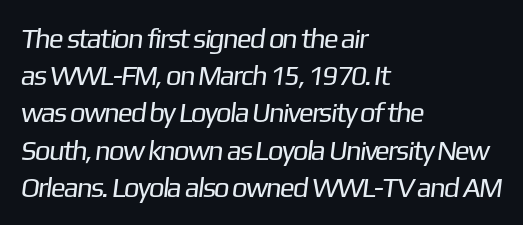
The image shows 28 px regular-weight sans-serif type; set left-aligned, normal line spacing (1.33x), normal letter spacing, not underlined; low stroke contrast and a medium x-height.
